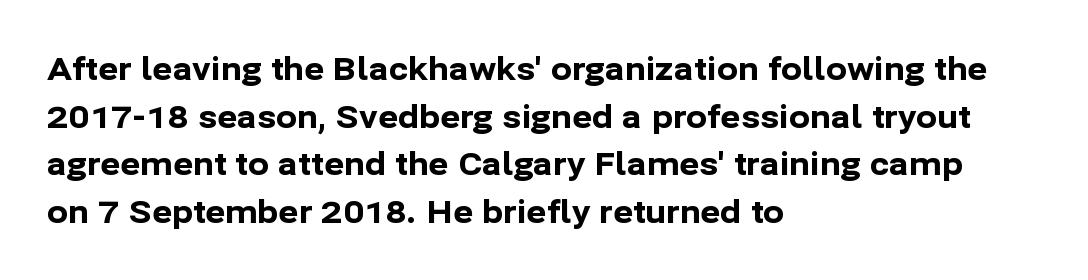
This is the regular roman posture of the typeface. Words float on clear page, feet unadorned. Honestly, the letter spacing is just normal — you wouldn't notice it. The ragged edge is on the right, which tells us the setting is flush left. Students, this is bold: see how much ink each stroke carries. This is sans-serif lettering, the kind often seen on screens and signage.
